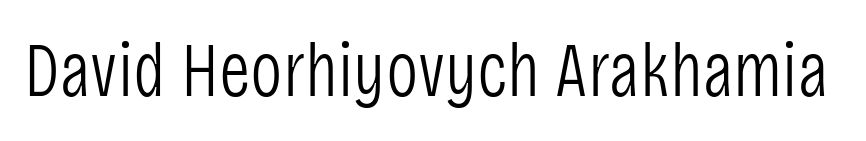
The image shows 77 px light, condensed sans-serif type, upright; set normal letter spacing, not underlined; low stroke contrast and a large x-height.
